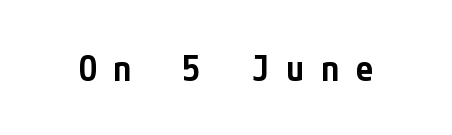
The image shows 36 px semibold, condensed sans-serif type, upright; set unusually wide letter spacing (+0.46 em), not underlined; low stroke contrast and a medium x-height.
